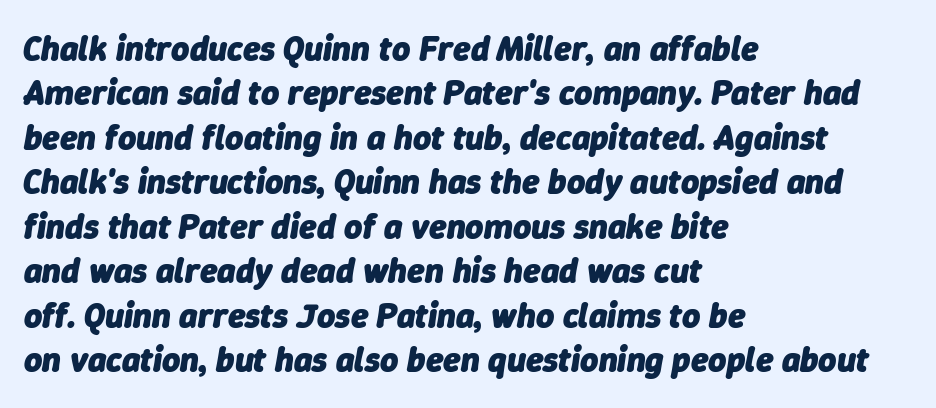
The image shows 35 px heavy type, italic (leaning right); set left-aligned, normal line spacing (1.27x), normal letter spacing, not underlined; low stroke contrast and a medium x-height.
